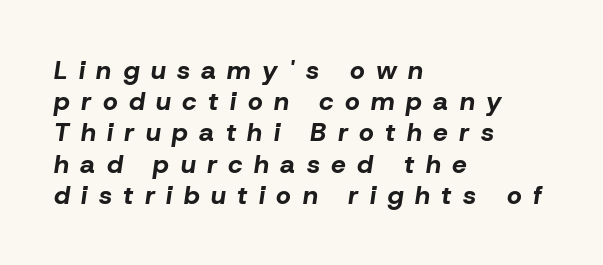
{"italic": "yes", "lean": "right", "slant_degrees": 8, "bold": "yes", "underline": "no", "align": "left", "line_spacing_ratio": 1.2, "letter_spacing": "wide", "letter_spacing_em": 0.44, "glyph_px": 26}
